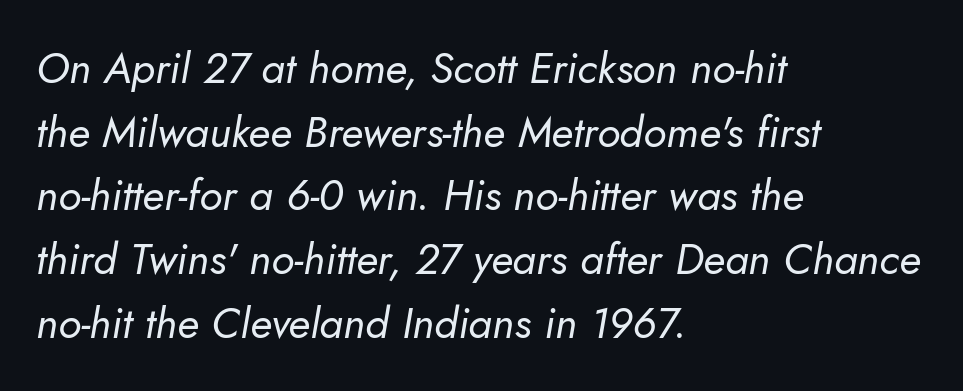
{"italic": "yes", "lean": "right", "slant_degrees": 10, "bold": "no", "weight": "regular", "width": "normal", "stroke_contrast": "low", "x_height": "small", "monospaced": "no", "underline": "no", "align": "left", "line_spacing": "normal", "line_spacing_ratio": 1.48, "letter_spacing": "normal", "letter_spacing_em": 0.0, "glyph_px": 43}
